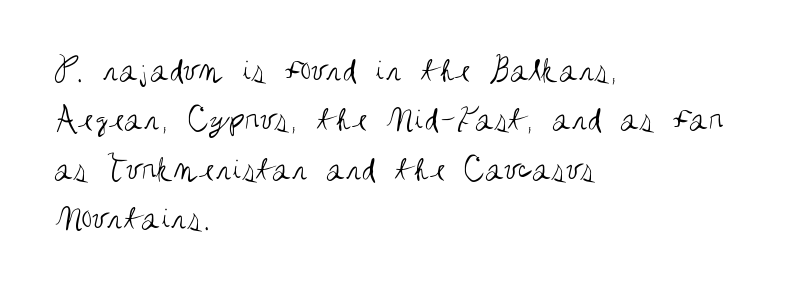
{"serif": "no", "bold": "no", "weight": "regular", "width": "condensed", "stroke_contrast": "medium", "x_height": "large", "monospaced": "no", "underline": "no", "align": "left", "line_spacing": "normal", "line_spacing_ratio": 1.41, "letter_spacing": "normal", "letter_spacing_em": 0.0, "glyph_px": 35}
